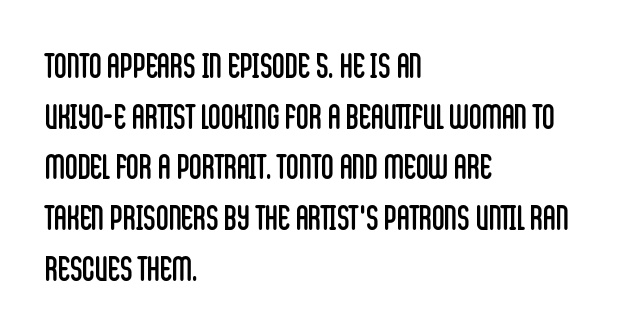
{"serif": "no", "italic": "no", "bold": "no", "weight": "regular", "width": "condensed", "stroke_contrast": "low", "x_height": "large", "monospaced": "no", "underline": "no", "align": "left", "line_spacing": "normal", "line_spacing_ratio": 1.45, "letter_spacing": "normal", "letter_spacing_em": 0.0, "glyph_px": 35}
